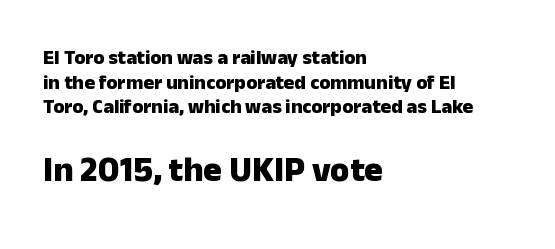
Alignment: flush left. A student would notice the bottom passage is typeset larger than what precedes it. The rendering uses natural spacing where letterforms have individual widths. Set as a true bold cut, around the 700 mark. The rendering shows plain stroke endings on the letterforms — a sans-serif design.
